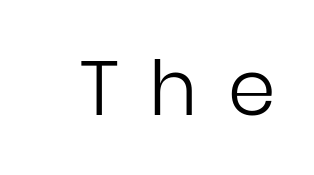
The image shows 76 px regular-weight sans-serif type, upright; set unusually wide letter spacing (+0.4 em), not underlined; low stroke contrast and a medium x-height.
